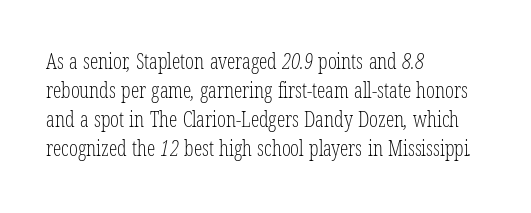
The image shows 21 px text type; set left-aligned, normal line spacing (1.38x), normal letter spacing, not underlined.
